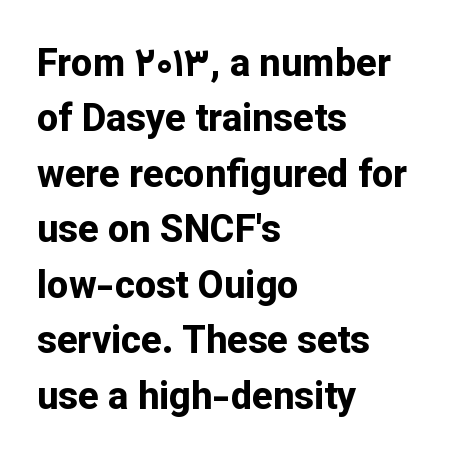
Q: Is the text bold? A: Yes.
Q: Is the text italic (slanted)? A: No, it is upright.
Q: Is the typeface a serif or a sans-serif typeface? A: Sans-serif.
Q: Is the text underlined? A: No.
Q: How is the paragraph aligned? A: Left-aligned.
Q: Is the spacing between letters normal or unusually wide? A: Normal.
Q: Is the spacing between lines tight, normal or loose? A: Normal.
Q: Width (condensed, normal, or wide)? A: Normal.
Q: Stroke contrast? A: Low.
Q: x-height? A: Medium.
Q: Monospaced? A: No.
